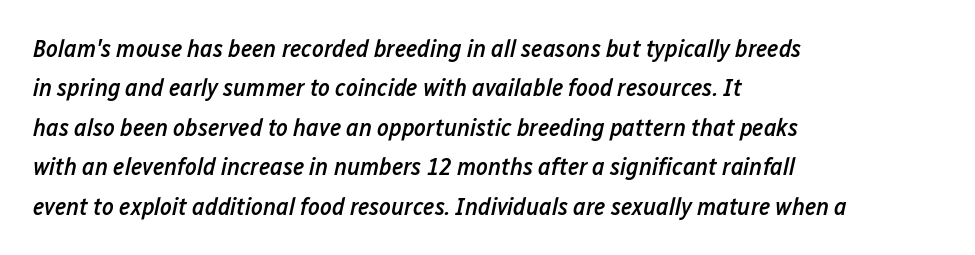
{"italic": "yes", "lean": "right", "slant_degrees": 12, "bold": "semi", "underline": "no", "align": "left", "line_spacing": "normal", "line_spacing_ratio": 1.58, "letter_spacing": "normal", "letter_spacing_em": 0.0, "glyph_px": 25}
